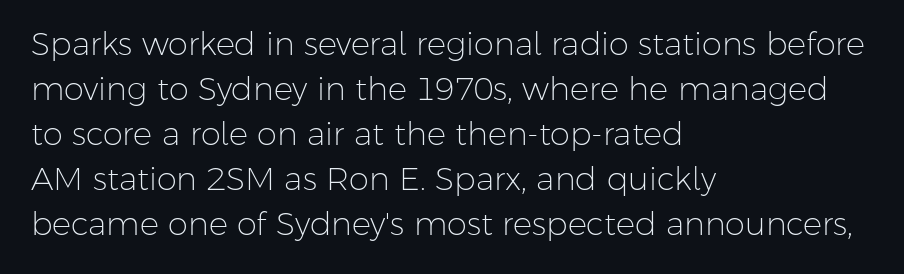
The compositor pushed each line to the left boundary. Stems here are at most as thick as an everyday book face. Students, note that the glyphs here touch the page at normal intervals. Every stem runs plumb, perpendicular to the baseline. This sample has the flowing, uneven cadence of proportional lettering. Words float on clear page, feet unadorned.
